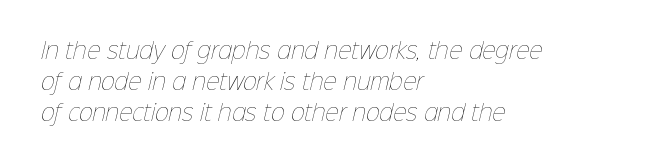
The paragraph shown leans on its left margin. Short note: letters normally spaced. A bare baseline throughout the passage. Is there much room between lines? A standard amount, neither cramped nor airy. Think standard paragraph weight, or any step lighter than that.
